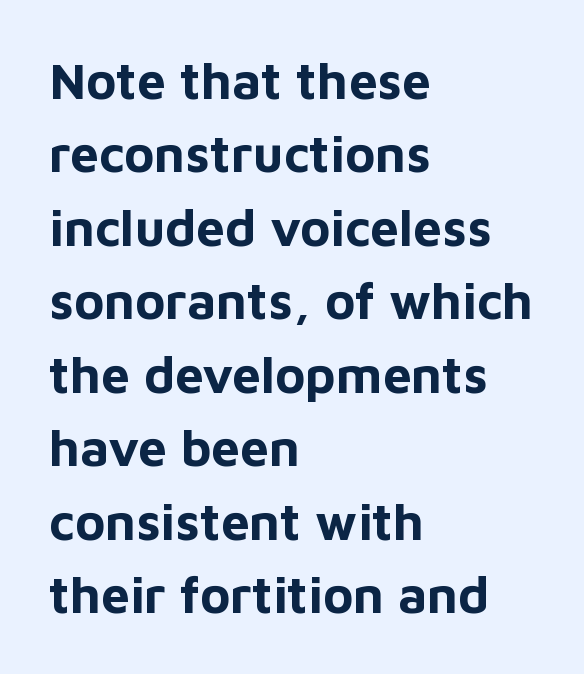
{"serif": "no", "italic": "no", "bold": "yes", "weight": "bold", "width": "normal", "stroke_contrast": "low", "x_height": "medium", "monospaced": "no", "underline": "no", "align": "left", "line_spacing": "normal", "line_spacing_ratio": 1.44, "letter_spacing": "normal", "letter_spacing_em": 0.0, "glyph_px": 51}
